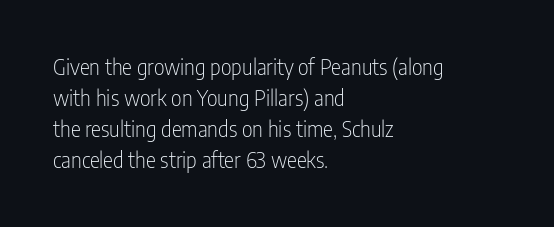
No chunkiness to these letters — they're not bold. The area under the type is left untouched. This rendering uses left alignment, leaving the right contour irregular. The font's upright variant was chosen for this text. Compared with typical body copy, the letter spacing here is the same.
